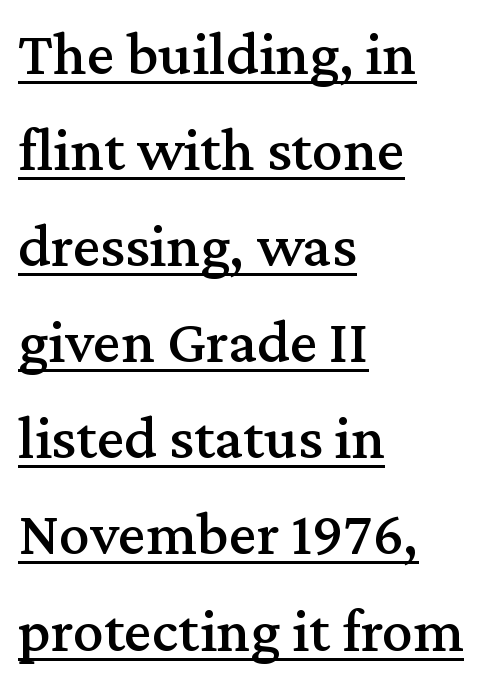
{"serif": "yes", "italic": "no", "width": "normal", "stroke_contrast": "medium", "x_height": "medium", "monospaced": "no", "underline": "yes", "align": "left", "line_spacing": "normal", "line_spacing_ratio": 1.55, "letter_spacing": "normal", "letter_spacing_em": 0.0, "glyph_px": 62}
